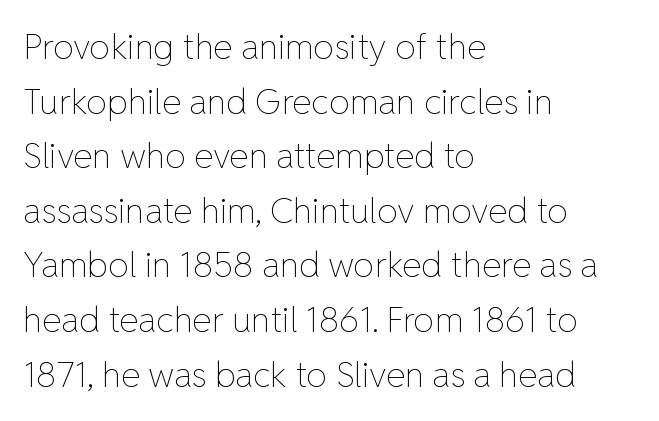
The space between consecutive lines is moderate. Nothing unusual about the tracking: characters are spaced as the font intends. A clean baseline with only descenders dipping below it. Quick note: not italic, upright. Think of a printed novel: that variable character pitch is what you see here.
